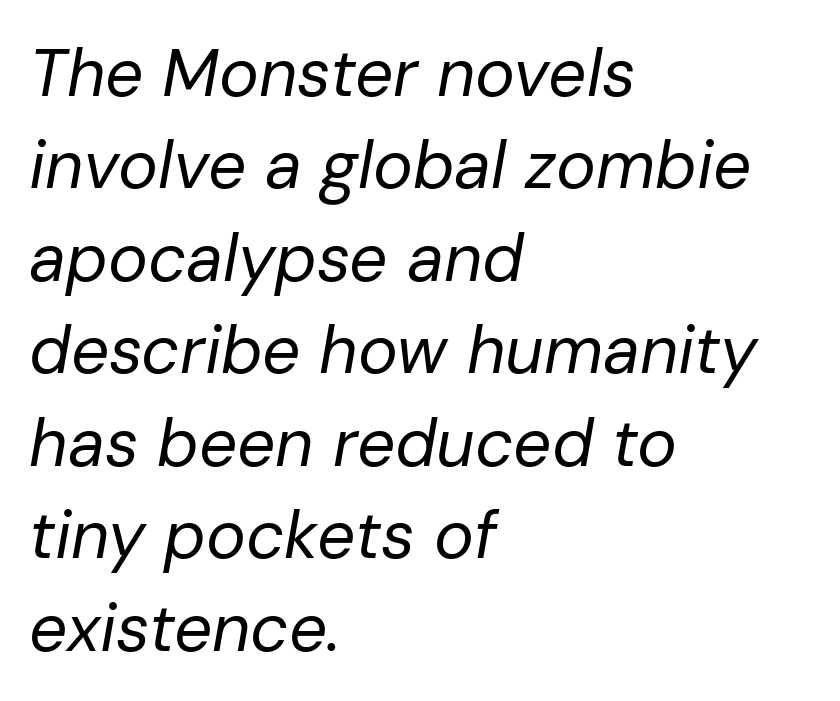
The zone under the glyphs is completely vacant. How would I describe the line gaps? Plain and ordinary. Proportional: the letters do not fall into vertical columns. In terms of posture, this sample is oblique. Characters follow at the spacing the type designer built in. Stems here are at most as thick as an everyday book face.
